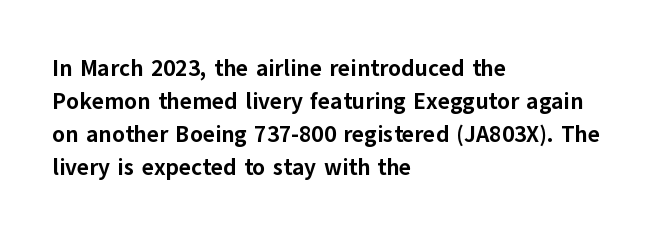
{"italic": "no", "bold": "yes", "underline": "no", "align": "left", "line_spacing": "normal", "line_spacing_ratio": 1.43, "letter_spacing": "normal", "letter_spacing_em": 0.0, "glyph_px": 23}
